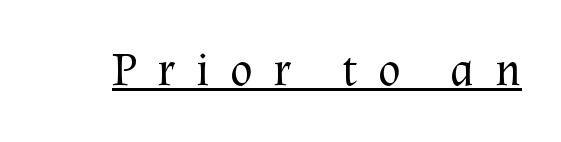
{"italic": "no", "bold": "no", "weight": "regular", "width": "normal", "stroke_contrast": "medium", "x_height": "medium", "monospaced": "no", "underline": "yes", "letter_spacing": "wide", "letter_spacing_em": 0.44, "glyph_px": 47}
